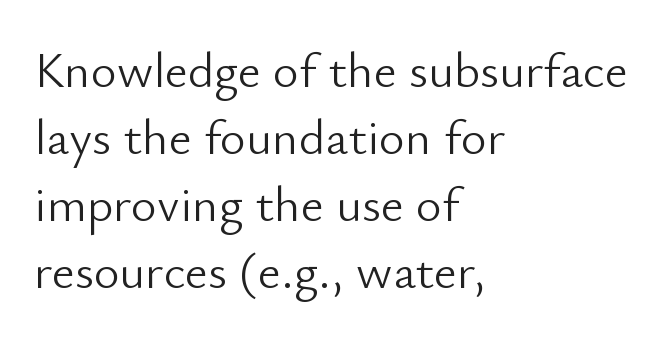
The designer went with a sans here, leaving each stem footless. Does extra space separate the letters? No, they use regular spacing. If you drew a ruler down the left edge, every line would touch it. The rendering uses natural spacing where letterforms have individual widths.
